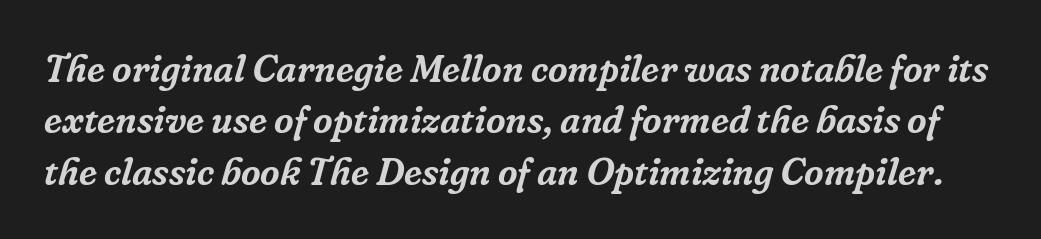
{"serif": "yes", "italic": "yes", "lean": "right", "slant_degrees": 16, "width": "normal", "stroke_contrast": "low", "x_height": "medium", "monospaced": "no", "underline": "no", "line_spacing": "normal", "line_spacing_ratio": 1.35, "letter_spacing": "normal", "letter_spacing_em": 0.0, "glyph_px": 38}
